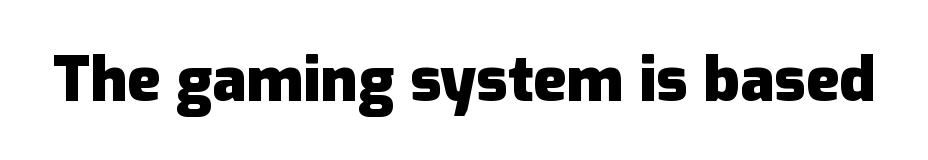
Letters rest on an invisible, unmarked baseline. This is the regular roman posture of the typeface. Heavy-handed strokes throughout: this text is bold. The letters sit at their default tracking, neither squeezed nor spread. Note the varied advance widths — an 'i' is clearly narrower than an 'm'. The font family rendered here belongs to the sans-serif group.
